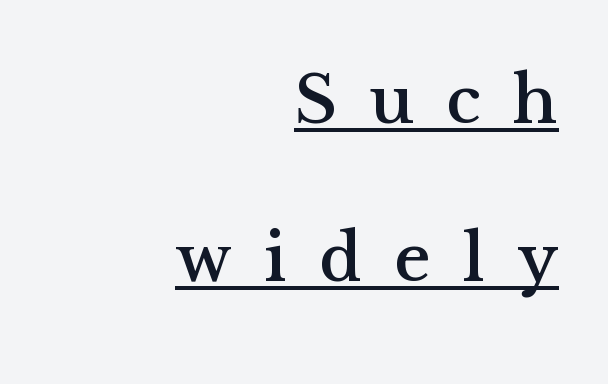
The image shows 69 px serif type, upright; set right-aligned, loose line spacing (2.29x), unusually wide letter spacing (+0.47 em), underlined; medium stroke contrast and a medium x-height.
